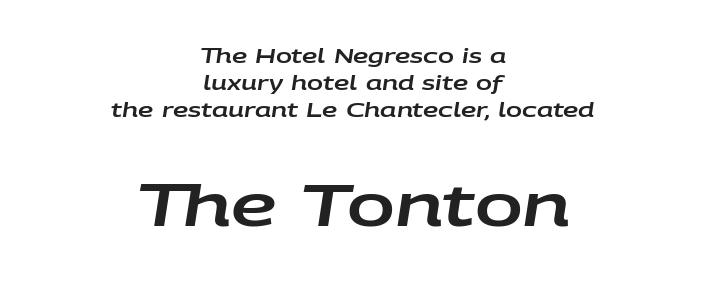
Q: Is the text italic (slanted)? A: Yes, it leans right by about 9 degrees.
Q: Is the text underlined? A: No.
Q: How is the paragraph aligned? A: Centered.
Q: Is the spacing between letters normal or unusually wide? A: Normal.
Q: Is the spacing between lines tight, normal or loose? A: Normal.
Q: Which block of text is set in a larger size, the first (top) or the second (bottom)? A: The second (bottom) one.
Q: Width (condensed, normal, or wide)? A: Wide.
Q: Stroke contrast? A: Low.
Q: x-height? A: Large.
Q: Monospaced? A: No.
